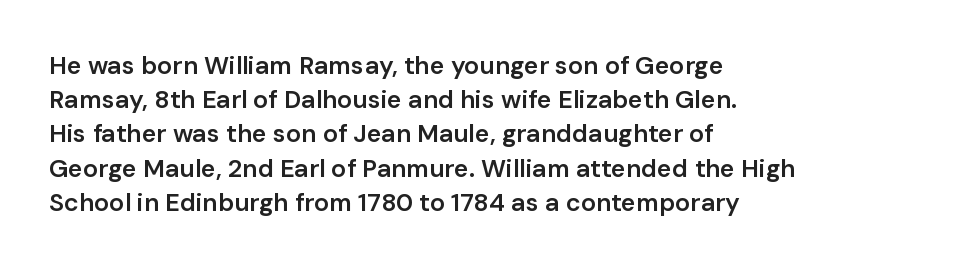
Q: Is the text bold? A: Semi-bold.
Q: Is the text italic (slanted)? A: No, it is upright.
Q: Is the text underlined? A: No.
Q: How is the paragraph aligned? A: Left-aligned.
Q: Is the spacing between letters normal or unusually wide? A: Normal.
Q: Is the spacing between lines tight, normal or loose? A: Normal.
